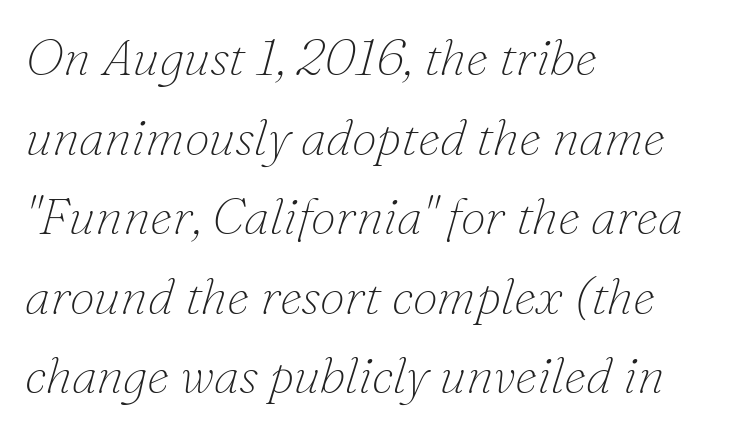
The image shows 51 px thin serif type, italic (leaning right); set left-aligned, normal line spacing (1.56x), normal letter spacing, not underlined; low stroke contrast and a small x-height.
